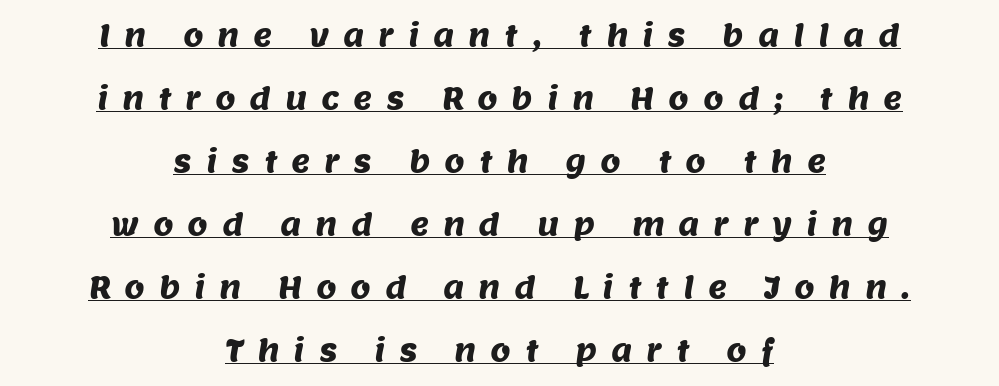
{"serif": "no", "width": "normal", "stroke_contrast": "medium", "x_height": "large", "monospaced": "no", "underline": "yes", "align": "center", "line_spacing": "loose", "line_spacing_ratio": 2.17, "letter_spacing": "wide", "letter_spacing_em": 0.48, "glyph_px": 29}
